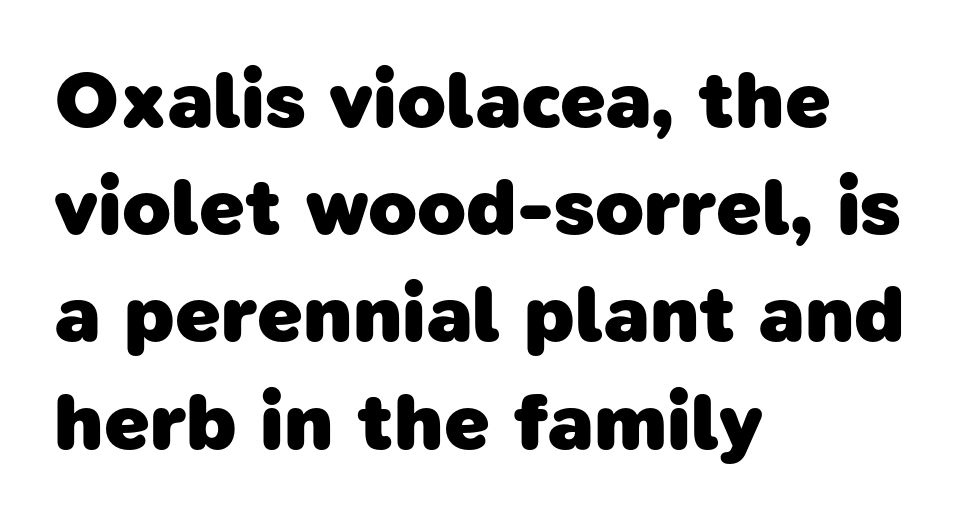
{"serif": "no", "bold": "yes", "weight": "heavy", "width": "normal", "stroke_contrast": "low", "x_height": "medium", "monospaced": "no", "underline": "no", "align": "left", "line_spacing": "normal", "line_spacing_ratio": 1.34, "letter_spacing": "normal", "letter_spacing_em": 0.0, "glyph_px": 80}
